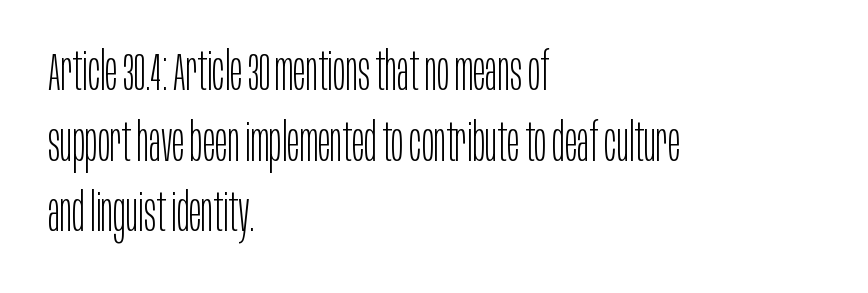
Q: Is the text bold? A: No.
Q: Is the text italic (slanted)? A: No, it is upright.
Q: Is the typeface a serif or a sans-serif typeface? A: Sans-serif.
Q: Is the text underlined? A: No.
Q: How is the paragraph aligned? A: Left-aligned.
Q: Is the spacing between letters normal or unusually wide? A: Normal.
Q: Is the spacing between lines tight, normal or loose? A: Normal.
Q: Width (condensed, normal, or wide)? A: Condensed.
Q: Stroke contrast? A: Low.
Q: x-height? A: Large.
Q: Monospaced? A: No.
